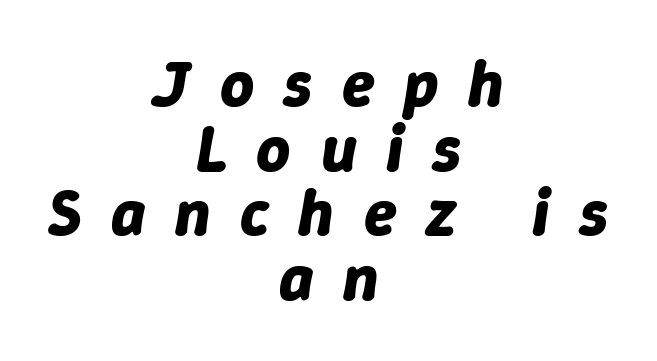
{"italic": "yes", "lean": "right", "slant_degrees": 9, "bold": "yes", "weight": "bold", "width": "normal", "stroke_contrast": "low", "x_height": "medium", "monospaced": "no", "underline": "no", "align": "center", "line_spacing": "tight", "line_spacing_ratio": 0.98, "letter_spacing": "wide", "letter_spacing_em": 0.45, "glyph_px": 66}
